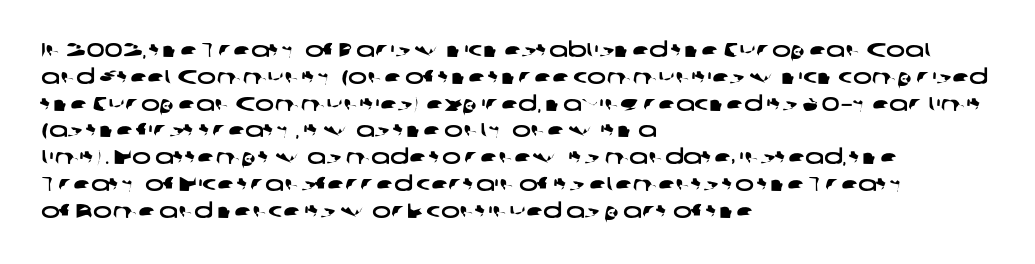
{"underline": "no", "align": "left", "line_spacing": "normal", "line_spacing_ratio": 1.34, "letter_spacing": "normal", "letter_spacing_em": 0.0, "glyph_px": 20}
